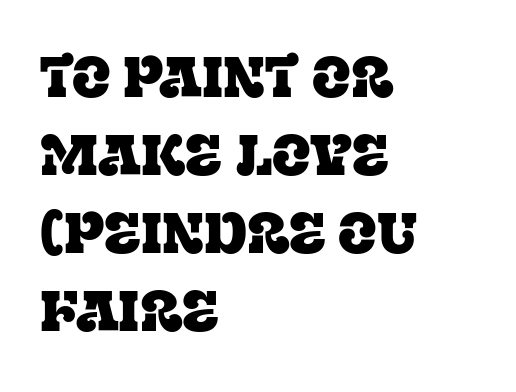
A typesetter would call this proportional, since set widths differ per character. Type style note: has serifs. Vertically, the passage feels balanced, rows spaced as you'd expect. Has an underline been added? It has not. Horizontally, the lines are justified to the leading edge only. Here the glyphs are tracked normally, forming tight word shapes.
